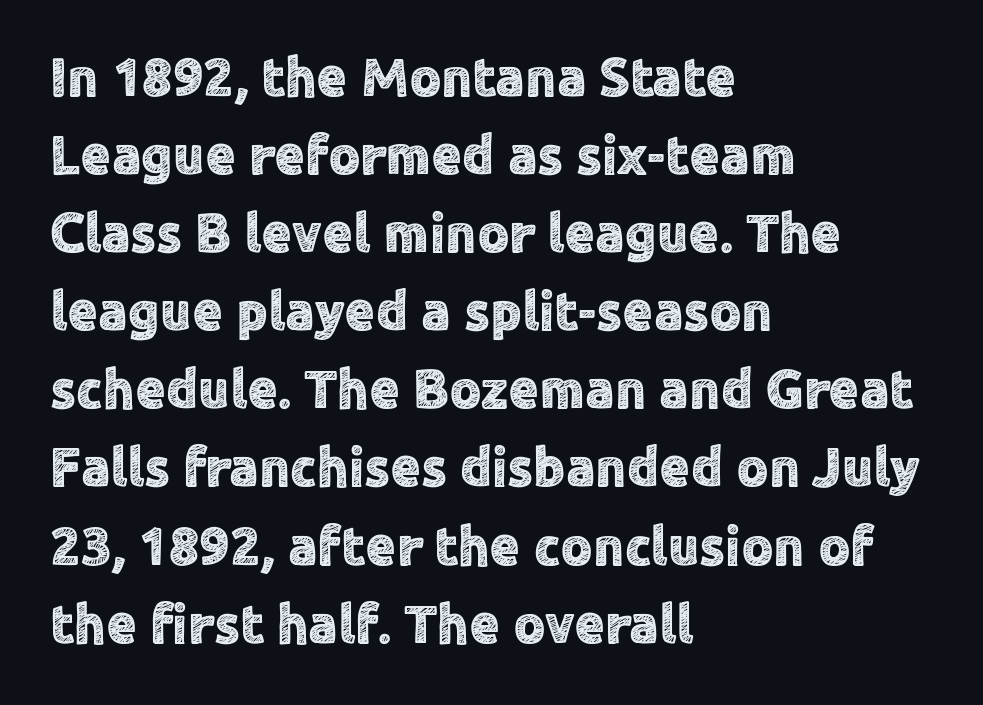
The lettering stays uniformly vertical, giving the passage a roman look. Do the characters align in a grid? No, the font is proportional. This rendering uses left alignment, leaving the right contour irregular. The gap between lines stays unmarked. The face used here is a sans, in the tradition of grotesques and geometrics. Interline gaps are of average width in this sample.
